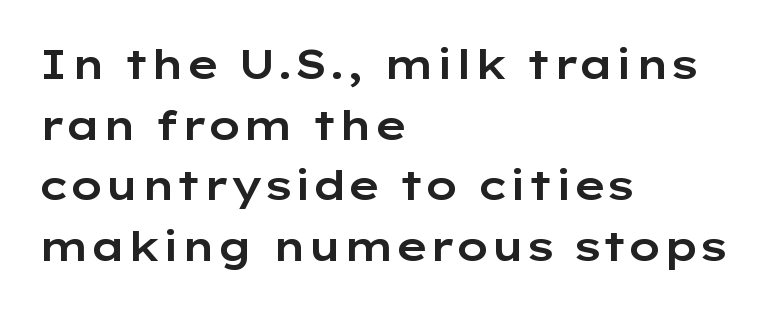
Descender tails drop into unmarked territory. Quick note: not italic, upright. Normally led — the rows are evenly, conventionally spaced. Unlike a traditional serif, this face leaves its strokes unadorned. This rendering leaves character spacing at its baseline value.
